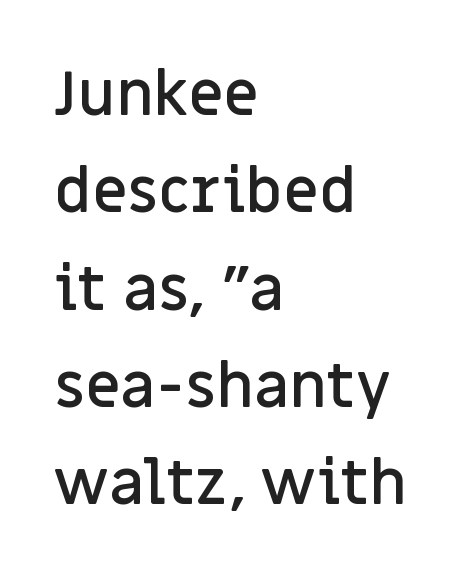
{"serif": "no", "italic": "no", "bold": "semi", "weight": "semibold", "width": "normal", "stroke_contrast": "low", "x_height": "large", "monospaced": "no", "underline": "no", "align": "left", "line_spacing": "normal", "line_spacing_ratio": 1.57, "letter_spacing": "normal", "letter_spacing_em": 0.0, "glyph_px": 62}
